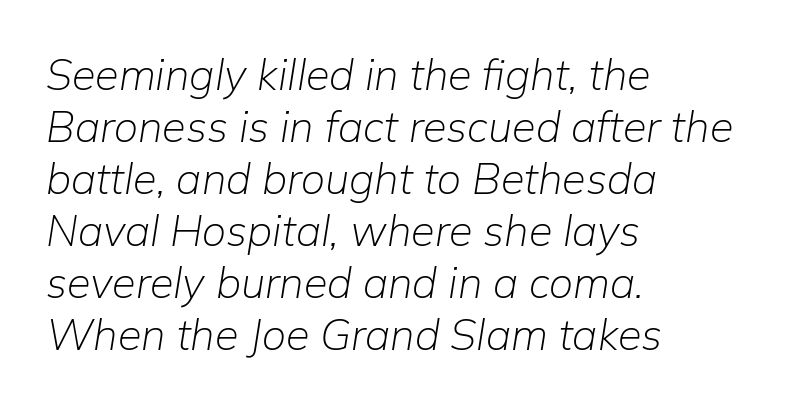
{"italic": "yes", "lean": "right", "slant_degrees": 9, "bold": "no", "weight": "light", "width": "normal", "stroke_contrast": "low", "x_height": "medium", "monospaced": "no", "underline": "no", "align": "left", "line_spacing_ratio": 1.21, "letter_spacing": "normal", "letter_spacing_em": 0.0, "glyph_px": 43}
